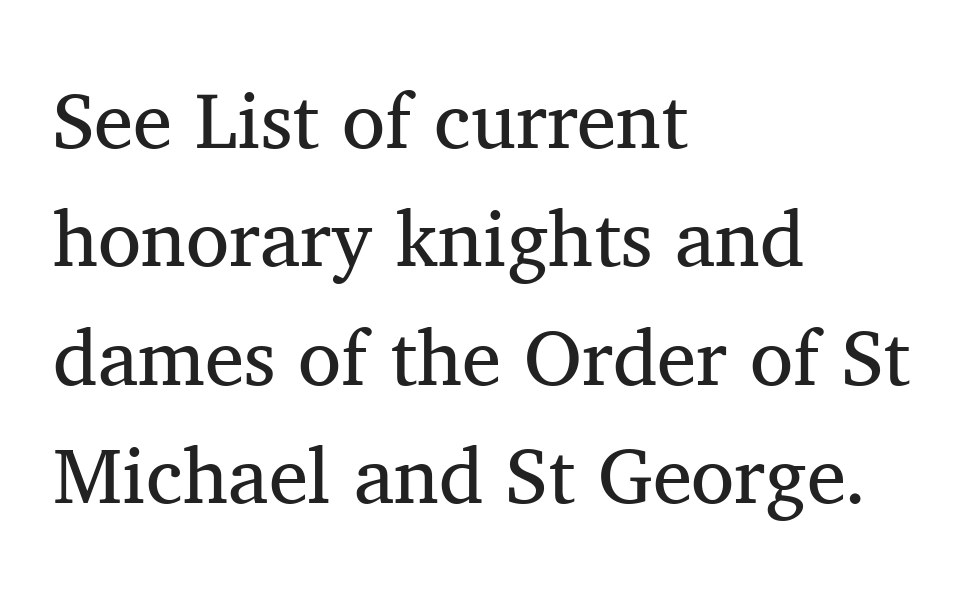
The image shows 79 px regular-weight serif type, upright; set left-aligned, normal line spacing (1.5x), normal letter spacing, not underlined; medium stroke contrast and a medium x-height.
